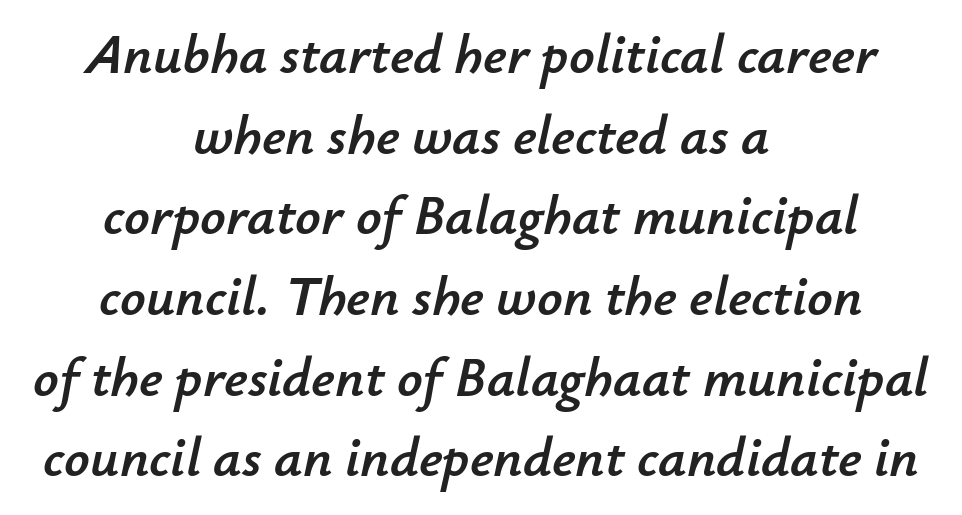
{"italic": "yes", "lean": "right", "slant_degrees": 12, "width": "normal", "stroke_contrast": "low", "x_height": "small", "monospaced": "no", "underline": "no", "align": "center", "line_spacing": "normal", "line_spacing_ratio": 1.44, "letter_spacing": "normal", "letter_spacing_em": 0.0, "glyph_px": 56}
